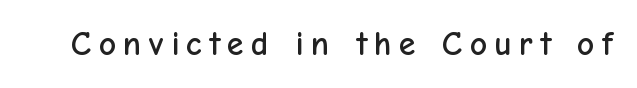
No word sits above an underline. Each letter keeps its own natural width here, so spacing adapts to shape. The tracking reads as deliberately expanded to a designer's eye. Unlike italic type, these characters show no tilt at all. The designer went with a sans here, leaving each stem footless.
